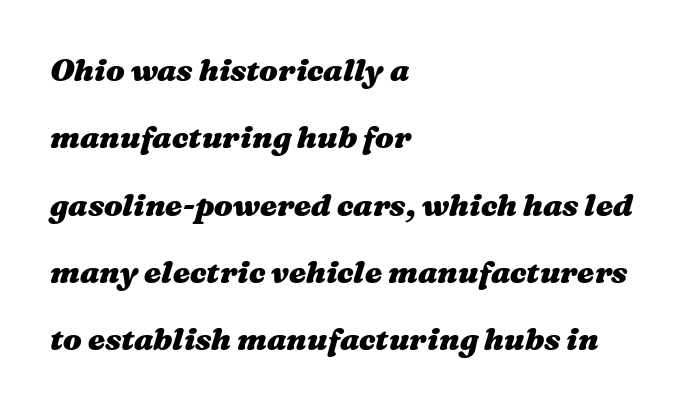
Q: Is the text bold? A: Yes.
Q: Is the text italic (slanted)? A: Yes, it leans right by about 16 degrees.
Q: Is the text underlined? A: No.
Q: How is the paragraph aligned? A: Left-aligned.
Q: Is the spacing between letters normal or unusually wide? A: Normal.
Q: Is the spacing between lines tight, normal or loose? A: Loose.
Q: Width (condensed, normal, or wide)? A: Wide.
Q: Stroke contrast? A: Medium.
Q: x-height? A: Medium.
Q: Monospaced? A: No.
